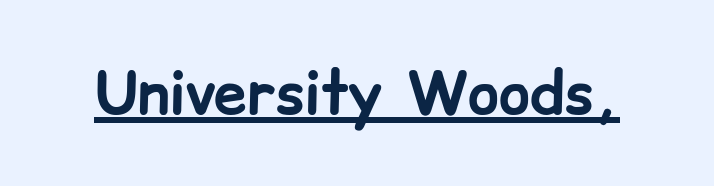
{"serif": "no", "italic": "no", "bold": "yes", "weight": "bold", "width": "normal", "stroke_contrast": "low", "x_height": "medium", "monospaced": "no", "underline": "yes", "letter_spacing": "normal", "letter_spacing_em": 0.0, "glyph_px": 59}
